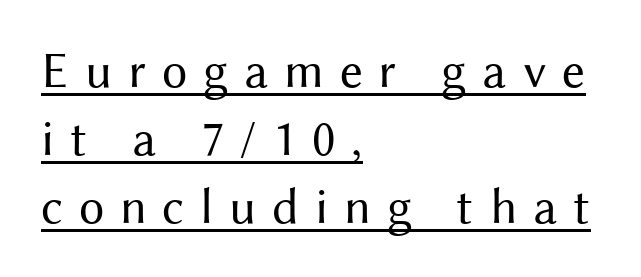
The image shows 51 px regular-weight sans-serif type, upright; set left-aligned, normal line spacing (1.33x), unusually wide letter spacing (+0.31 em), underlined; medium stroke contrast and a medium x-height.
